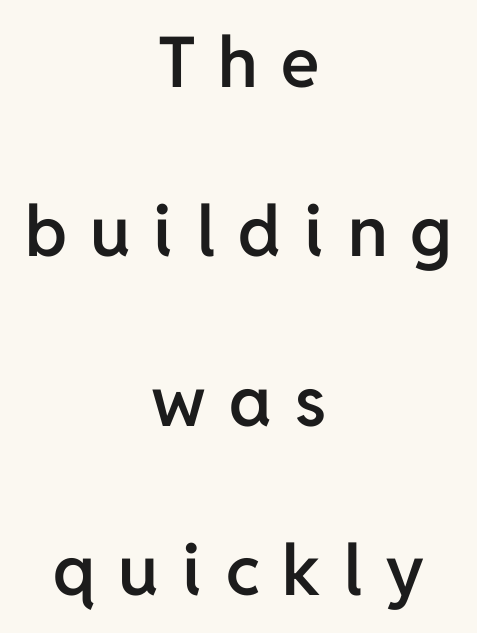
{"serif": "no", "italic": "no", "bold": "semi", "weight": "semibold", "width": "normal", "stroke_contrast": "low", "x_height": "medium", "monospaced": "no", "underline": "no", "align": "center", "line_spacing": "loose", "line_spacing_ratio": 2.42, "letter_spacing": "wide", "letter_spacing_em": 0.33, "glyph_px": 70}
